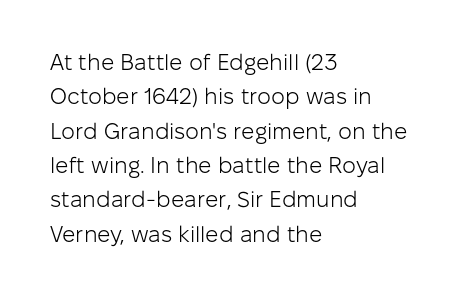
The specimen reads as upright at a glance. Is the stroke heavy? The answer is a plain regular-or-lighter. Clear beneath every line of the passage. Notice how descenders clear the ascenders below comfortably — that's standard leading.
